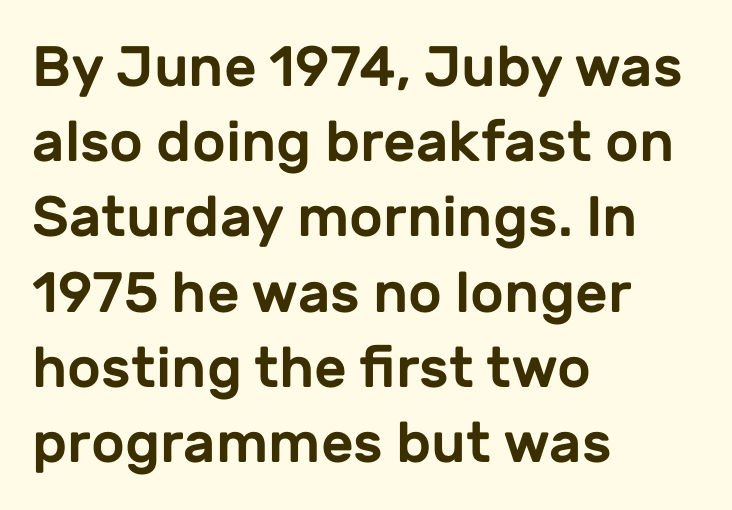
{"serif": "no", "italic": "no", "width": "normal", "stroke_contrast": "low", "x_height": "medium", "monospaced": "no", "underline": "no", "align": "left", "line_spacing": "normal", "line_spacing_ratio": 1.32, "letter_spacing": "normal", "letter_spacing_em": 0.0, "glyph_px": 57}
